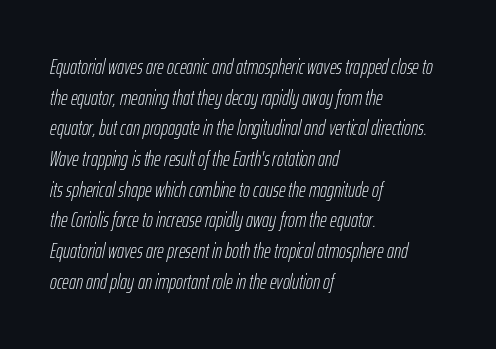
The letters sit at their default tracking, neither squeezed nor spread. All the whitespace from short lines collects on the right. The strokes are not fattened; the text isn't bold. Descender tails drop into unmarked territory. Compared with typical paragraphs, the rows here are spaced about the same. The whole block is typeset with a tilt.
